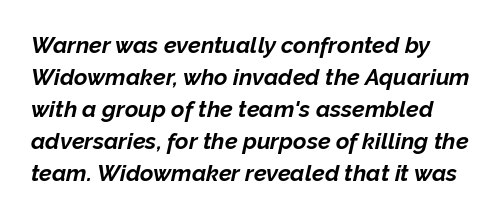
The image shows 23 px bold type, italic (leaning right); set normal line spacing (1.39x), normal letter spacing, not underlined.
